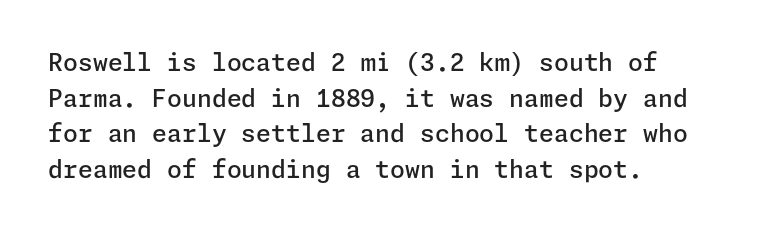
Q: Is the text bold? A: Semi-bold.
Q: Is the text italic (slanted)? A: No, it is upright.
Q: Is the text underlined? A: No.
Q: How is the paragraph aligned? A: Left-aligned.
Q: Is the spacing between letters normal or unusually wide? A: Normal.
Q: Is the spacing between lines tight, normal or loose? A: Normal.
